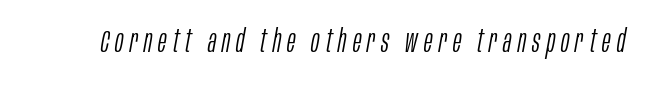
Q: Is the text bold? A: No.
Q: Is the text italic (slanted)? A: Yes, it leans right by about 10 degrees.
Q: Is the text underlined? A: No.
Q: Width (condensed, normal, or wide)? A: Condensed.
Q: Stroke contrast? A: Low.
Q: x-height? A: Large.
Q: Monospaced? A: No.
